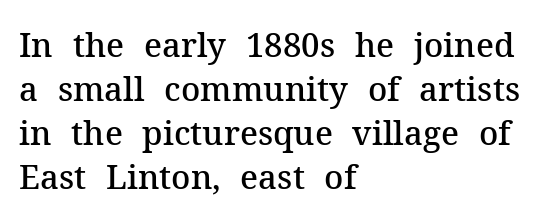
{"serif": "yes", "italic": "no", "bold": "semi", "weight": "semibold", "width": "normal", "stroke_contrast": "medium", "x_height": "medium", "monospaced": "no", "underline": "no", "align": "left", "line_spacing": "normal", "line_spacing_ratio": 1.33, "letter_spacing": "normal", "letter_spacing_em": 0.0, "glyph_px": 33}
